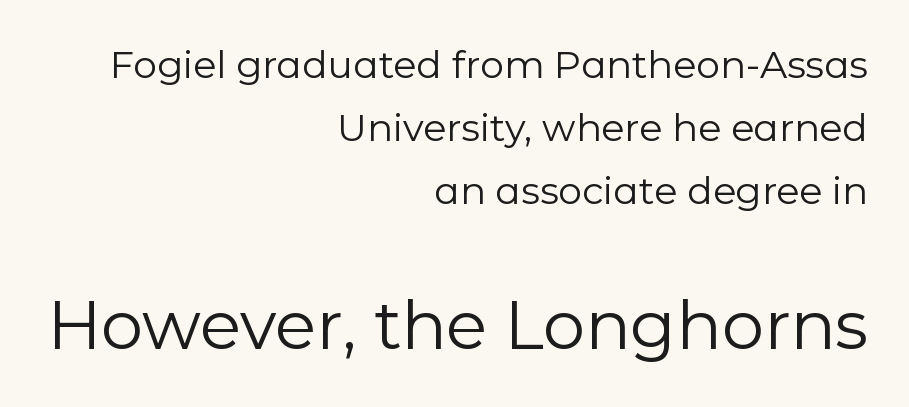
{"serif": "no", "italic": "no", "bold": "no", "weight": "regular", "width": "normal", "stroke_contrast": "low", "x_height": "medium", "monospaced": "no", "underline": "no", "align": "right", "line_spacing": "normal", "line_spacing_ratio": 1.66, "letter_spacing": "normal", "letter_spacing_em": 0.0, "larger_block": "second", "size_ratio": 1.76, "glyph_px": 67}
